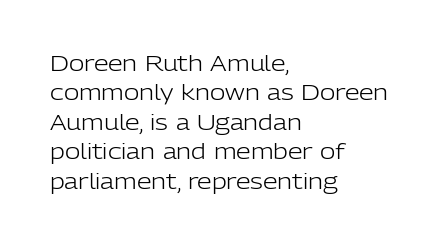
Q: Is the text bold? A: No.
Q: Is the text italic (slanted)? A: No, it is upright.
Q: Is the text underlined? A: No.
Q: How is the paragraph aligned? A: Left-aligned.
Q: Is the spacing between letters normal or unusually wide? A: Normal.
Q: Is the spacing between lines tight, normal or loose? A: Normal.
